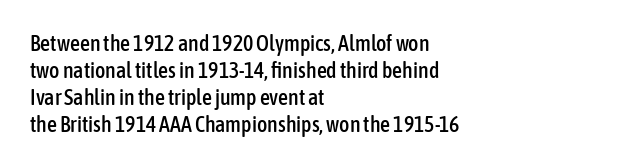
{"italic": "no", "underline": "no", "align": "left", "line_spacing_ratio": 1.22, "letter_spacing": "normal", "letter_spacing_em": 0.0, "glyph_px": 22}
